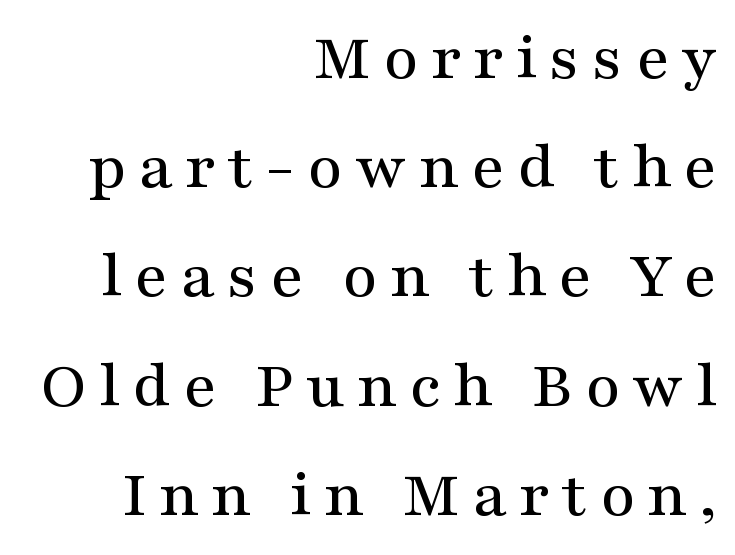
The image shows 67 px wide serif type, upright; set right-aligned, normal line spacing (1.63x), not underlined; medium stroke contrast and a medium x-height.
